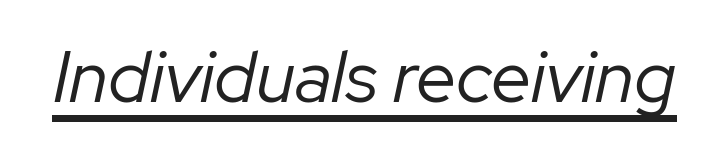
Q: Is the text bold? A: No.
Q: Is the text italic (slanted)? A: Yes, it leans right by about 12 degrees.
Q: Is the text underlined? A: Yes.
Q: Is the spacing between letters normal or unusually wide? A: Normal.
Q: Width (condensed, normal, or wide)? A: Normal.
Q: Stroke contrast? A: Low.
Q: x-height? A: Medium.
Q: Monospaced? A: No.
